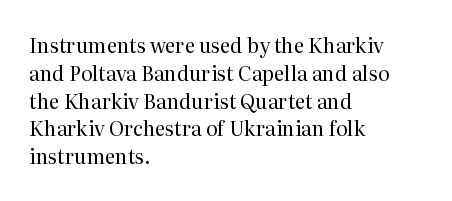
{"italic": "no", "bold": "no", "underline": "no", "align": "left", "line_spacing": "normal", "line_spacing_ratio": 1.39, "letter_spacing": "normal", "letter_spacing_em": 0.0, "glyph_px": 20}
